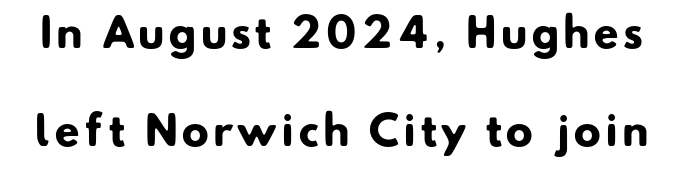
The image shows 40 px heavy sans-serif type; set loose line spacing (2.45x), not underlined; low stroke contrast and a small x-height.
